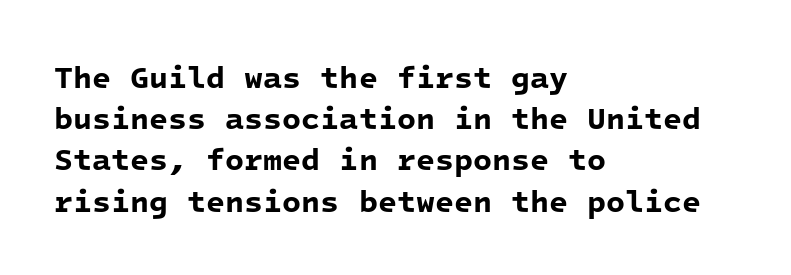
{"serif": "no", "bold": "yes", "weight": "bold", "width": "normal", "stroke_contrast": "low", "x_height": "medium", "monospaced": "yes", "underline": "no", "align": "left", "line_spacing": "normal", "line_spacing_ratio": 1.33, "letter_spacing": "normal", "letter_spacing_em": 0.0, "glyph_px": 31}
